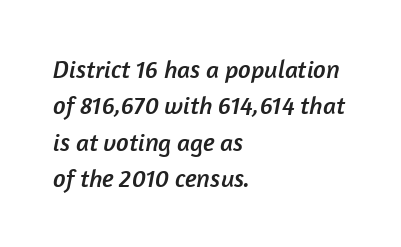
The image shows 25 px text type; set left-aligned, normal line spacing (1.46x), normal letter spacing, not underlined.
